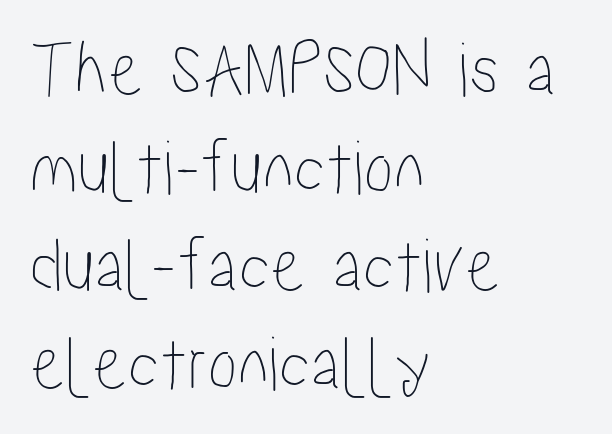
{"italic": "no", "width": "condensed", "stroke_contrast": "low", "x_height": "medium", "monospaced": "no", "underline": "no", "align": "left", "line_spacing_ratio": 1.24, "letter_spacing": "normal", "letter_spacing_em": 0.0, "glyph_px": 79}
